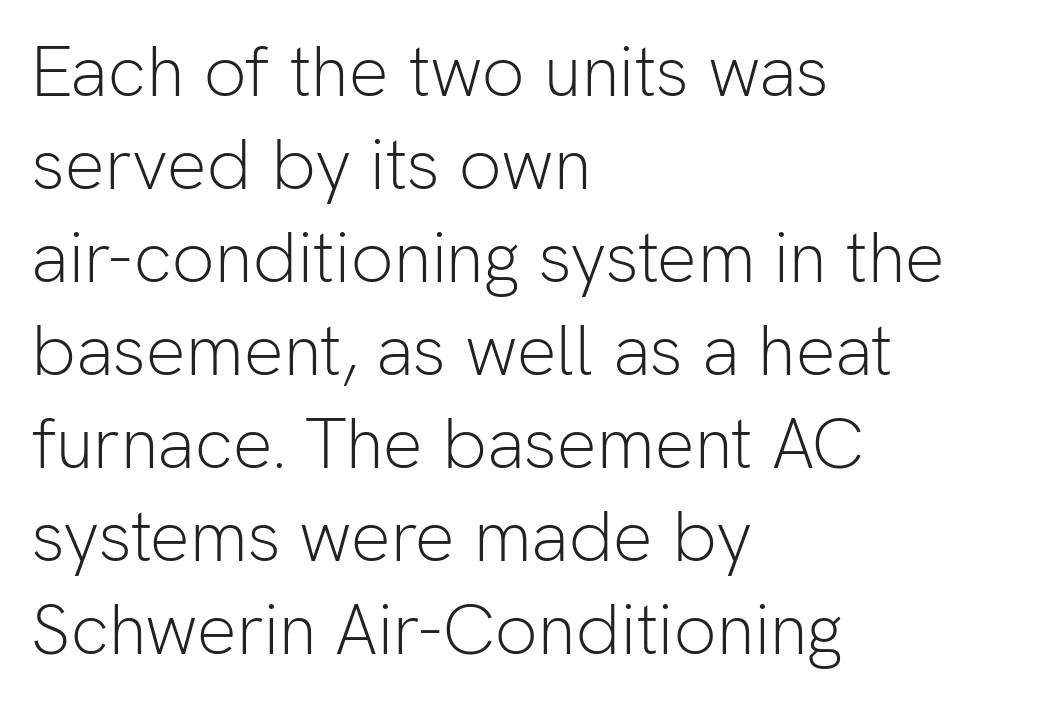
{"serif": "no", "italic": "no", "bold": "no", "weight": "light", "width": "normal", "stroke_contrast": "low", "x_height": "medium", "monospaced": "no", "underline": "no", "align": "left", "line_spacing": "normal", "line_spacing_ratio": 1.31, "letter_spacing": "normal", "letter_spacing_em": 0.0, "glyph_px": 71}
